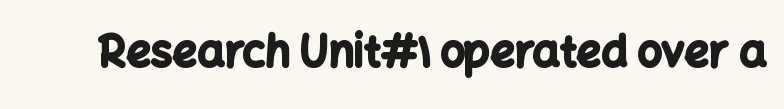
I'd call this a sans setting — the letters go barefoot. It's the straight-up-and-down kind of type. This rendering leaves character spacing at its baseline value. The face used here is proportionally spaced, like ordinary book or web type. Heft: maximum for text — a bold. Clear beneath every line of the passage.
